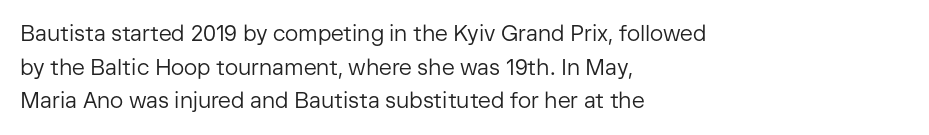
The image shows 22 px text type, upright; set left-aligned, normal line spacing (1.53x), normal letter spacing, not underlined.
